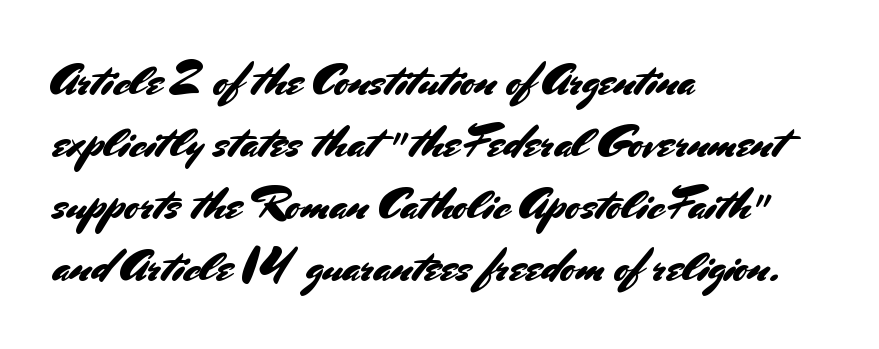
{"serif": "no", "width": "normal", "stroke_contrast": "medium", "x_height": "small", "monospaced": "no", "underline": "no", "align": "left", "line_spacing": "normal", "line_spacing_ratio": 1.38, "letter_spacing": "normal", "letter_spacing_em": 0.0, "glyph_px": 45}
